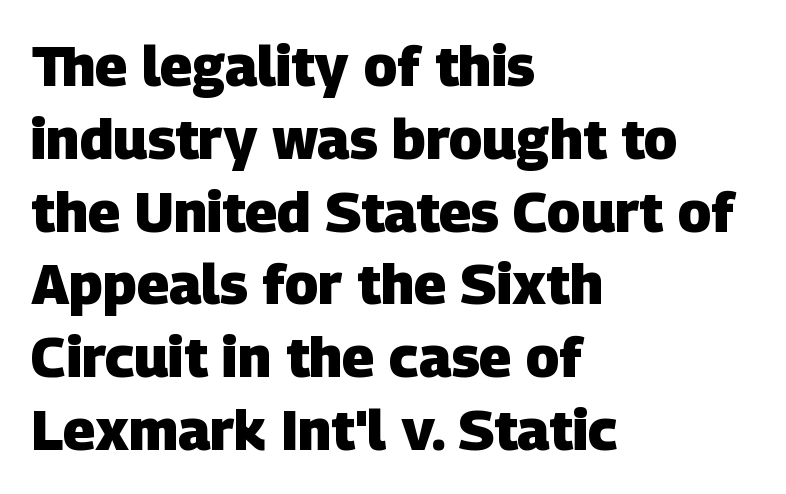
Q: Is the text bold? A: Yes.
Q: Is the typeface a serif or a sans-serif typeface? A: Sans-serif.
Q: Is the text underlined? A: No.
Q: How is the paragraph aligned? A: Left-aligned.
Q: Is the spacing between letters normal or unusually wide? A: Normal.
Q: Is the spacing between lines tight, normal or loose? A: Normal.
Q: Width (condensed, normal, or wide)? A: Normal.
Q: Stroke contrast? A: Low.
Q: x-height? A: Large.
Q: Monospaced? A: No.
